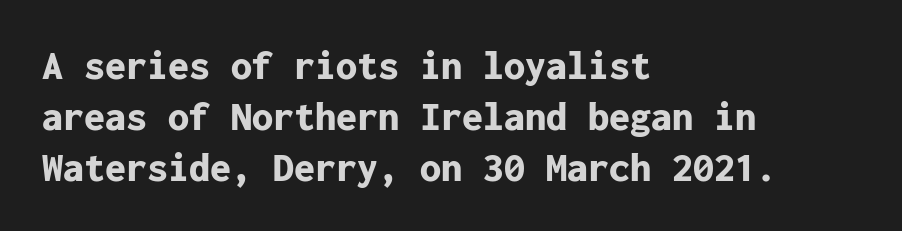
{"serif": "no", "italic": "no", "bold": "yes", "weight": "bold", "width": "normal", "stroke_contrast": "low", "x_height": "medium", "monospaced": "yes", "underline": "no", "align": "left", "line_spacing_ratio": 1.21, "letter_spacing": "normal", "letter_spacing_em": 0.0, "glyph_px": 42}
